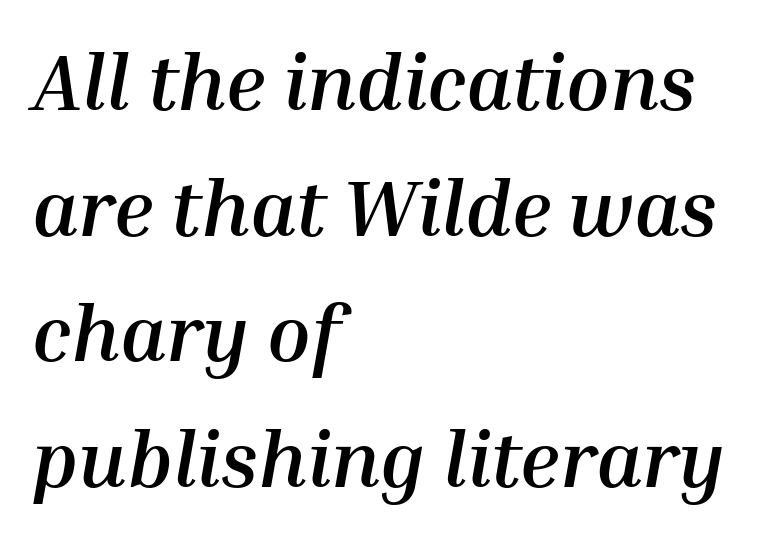
The image shows 79 px semibold type, italic (leaning right); set left-aligned, normal line spacing (1.59x), normal letter spacing, not underlined; medium stroke contrast and a medium x-height.
